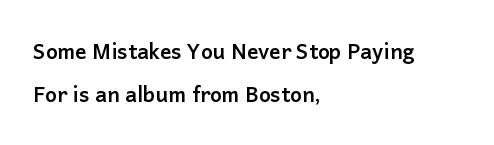
Every row of glyphs begins at an identical x-position on the left. Is there any slant? The stems are plumb. The type is set solid horizontally, with unmodified tracking. Loosely led — the rows are spread out. Does the weight exceed regular? Yes, all the way to bold. The gap between lines stays unmarked.
